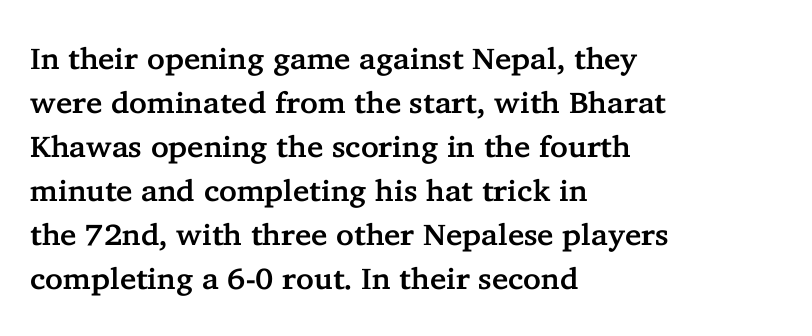
{"serif": "yes", "italic": "no", "width": "normal", "stroke_contrast": "low", "x_height": "medium", "monospaced": "no", "underline": "no", "align": "left", "line_spacing": "normal", "line_spacing_ratio": 1.47, "letter_spacing": "normal", "letter_spacing_em": 0.0, "glyph_px": 30}
